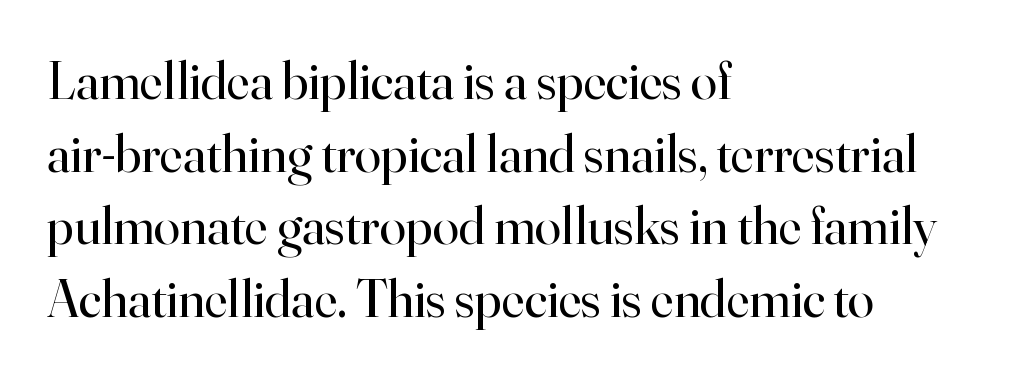
Q: Is the text bold? A: No.
Q: Is the text italic (slanted)? A: No, it is upright.
Q: Is the typeface a serif or a sans-serif typeface? A: Serif.
Q: Is the text underlined? A: No.
Q: How is the paragraph aligned? A: Left-aligned.
Q: Is the spacing between letters normal or unusually wide? A: Normal.
Q: Is the spacing between lines tight, normal or loose? A: Normal.
Q: Width (condensed, normal, or wide)? A: Normal.
Q: Stroke contrast? A: High.
Q: x-height? A: Small.
Q: Monospaced? A: No.
